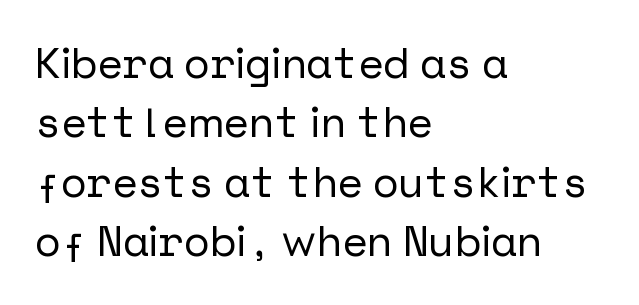
Tracking value appears to be zero — textbook default spacing. Italic: no, the glyphs are upright roman. The typeface chosen for these lines omits serifs. The line-height multiplier appears to be the usual default. Underlining? Definitely not there.
